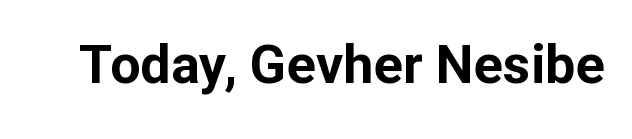
Stroke terminals: plain, sans-serif. Designer's note — italics off, roman on. Each letter keeps its own natural width here, so spacing adapts to shape. No word sits above an underline.
